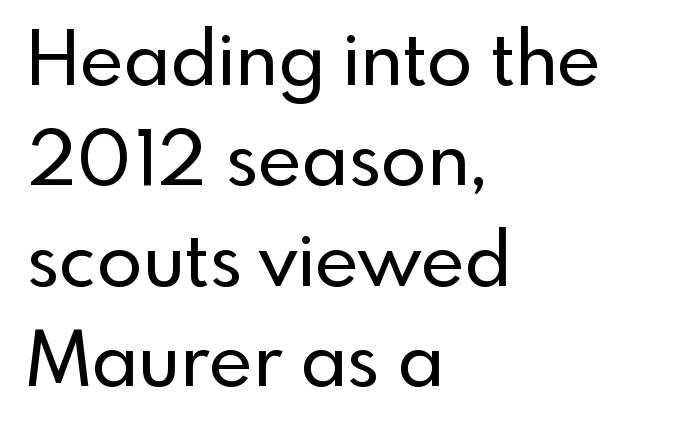
Q: Is the text italic (slanted)? A: No, it is upright.
Q: Is the typeface a serif or a sans-serif typeface? A: Sans-serif.
Q: Is the text underlined? A: No.
Q: How is the paragraph aligned? A: Left-aligned.
Q: Is the spacing between letters normal or unusually wide? A: Normal.
Q: Is the spacing between lines tight, normal or loose? A: Normal.
Q: Width (condensed, normal, or wide)? A: Normal.
Q: x-height? A: Small.
Q: Monospaced? A: No.
